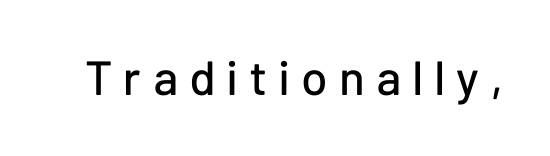
Q: Is the text italic (slanted)? A: No, it is upright.
Q: Is the typeface a serif or a sans-serif typeface? A: Sans-serif.
Q: Is the text underlined? A: No.
Q: Is the spacing between letters normal or unusually wide? A: Unusually wide.
Q: Width (condensed, normal, or wide)? A: Normal.
Q: Stroke contrast? A: Low.
Q: x-height? A: Medium.
Q: Monospaced? A: No.
